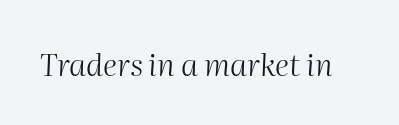
{"italic": "yes", "lean": "right", "slant_degrees": 2, "bold": "no", "weight": "light", "width": "normal", "stroke_contrast": "medium", "x_height": "medium", "monospaced": "no", "underline": "no", "letter_spacing": "normal", "letter_spacing_em": 0.0, "glyph_px": 31}
